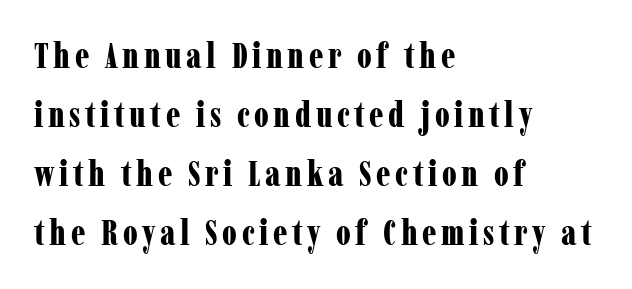
The image shows 35 px bold, condensed serif type, upright; set left-aligned, normal line spacing (1.69x), not underlined; low stroke contrast and a medium x-height.
